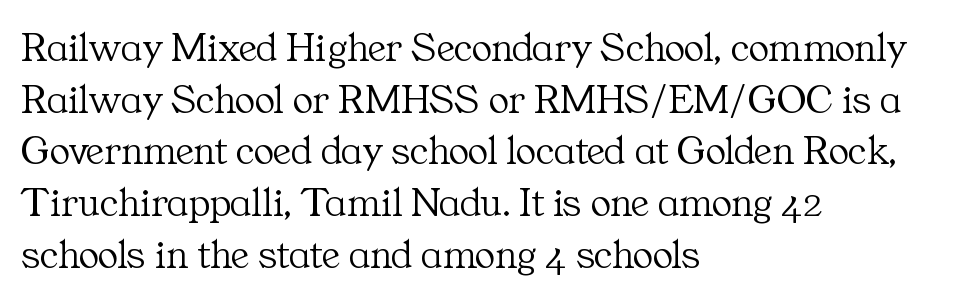
Q: Is the text bold? A: No.
Q: Is the text italic (slanted)? A: No, it is upright.
Q: Is the typeface a serif or a sans-serif typeface? A: Serif.
Q: Is the text underlined? A: No.
Q: How is the paragraph aligned? A: Left-aligned.
Q: Is the spacing between letters normal or unusually wide? A: Normal.
Q: Width (condensed, normal, or wide)? A: Normal.
Q: Stroke contrast? A: Medium.
Q: x-height? A: Medium.
Q: Monospaced? A: No.
